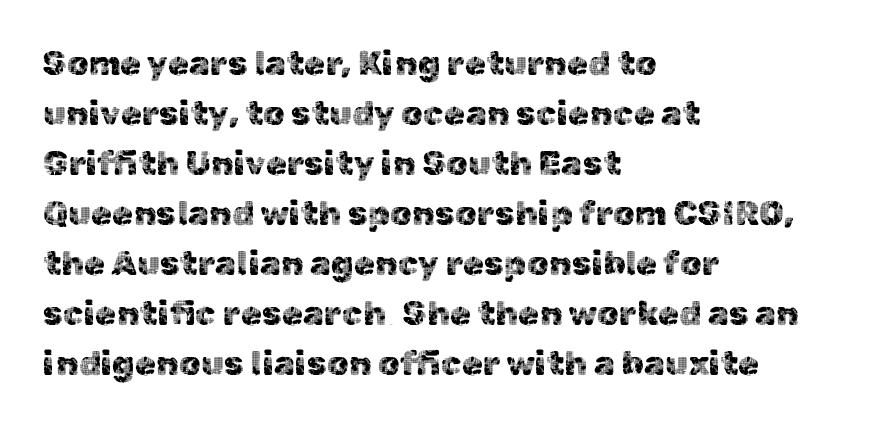
The letters advance in unequal steps, a hallmark of proportional type. The vertical gap from one line to the next is medium. Is this a sans? Yes — the strokes have no serifs. The type sits square on the baseline with zero lean. Descender tails drop into unmarked territory. The letterforms sit shoulder to shoulder at normal distance.
